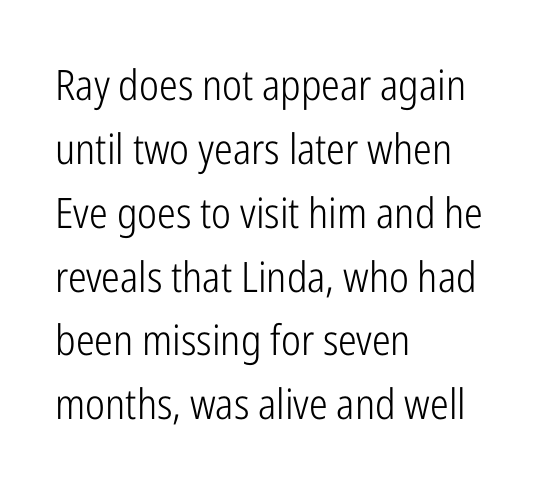
{"serif": "no", "italic": "no", "bold": "no", "weight": "light", "width": "condensed", "stroke_contrast": "low", "x_height": "medium", "monospaced": "no", "underline": "no", "align": "left", "line_spacing": "normal", "line_spacing_ratio": 1.52, "letter_spacing": "normal", "letter_spacing_em": 0.0, "glyph_px": 42}
